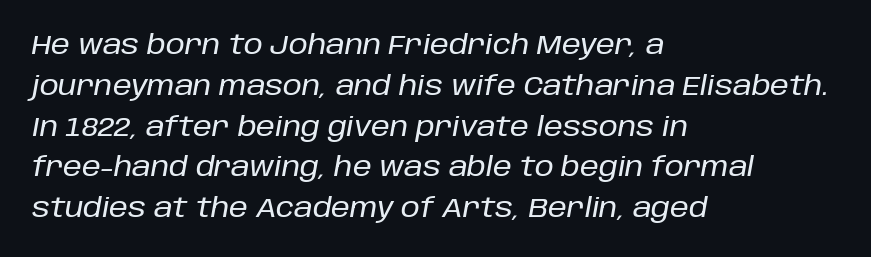
The image shows 27 px text type, italic (leaning right); set left-aligned, normal line spacing (1.51x), normal letter spacing, not underlined.
